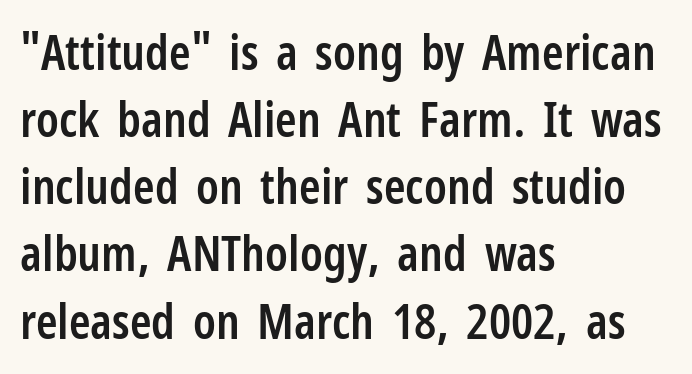
{"serif": "no", "italic": "no", "bold": "semi", "weight": "semibold", "width": "condensed", "stroke_contrast": "low", "x_height": "medium", "monospaced": "no", "underline": "no", "align": "left", "line_spacing": "normal", "line_spacing_ratio": 1.37, "letter_spacing": "normal", "letter_spacing_em": 0.0, "glyph_px": 49}
